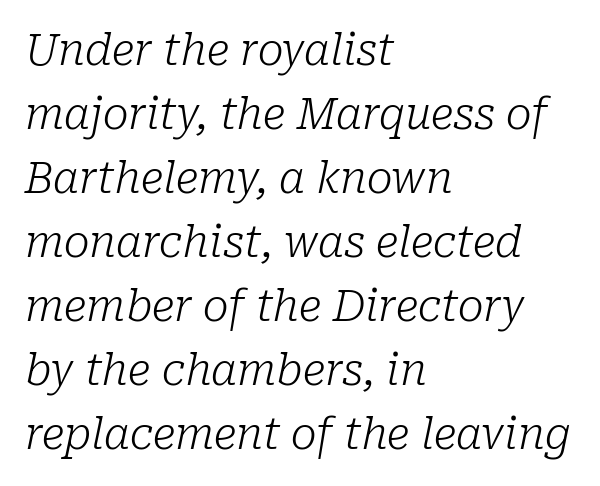
The image shows 43 px light serif type, italic (leaning right); set left-aligned, normal line spacing (1.49x), normal letter spacing, not underlined; low stroke contrast and a medium x-height.
